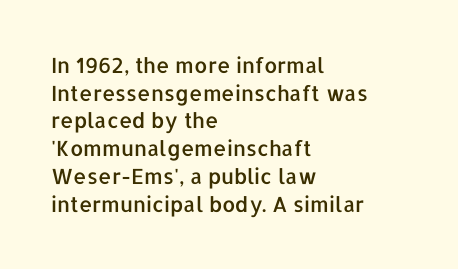
Every character sits straight up, as roman type does. Decoration check: the copy has no underline. A normal amount of white space separates one row of letters from the next. The passage shown has conventional tracking throughout.
